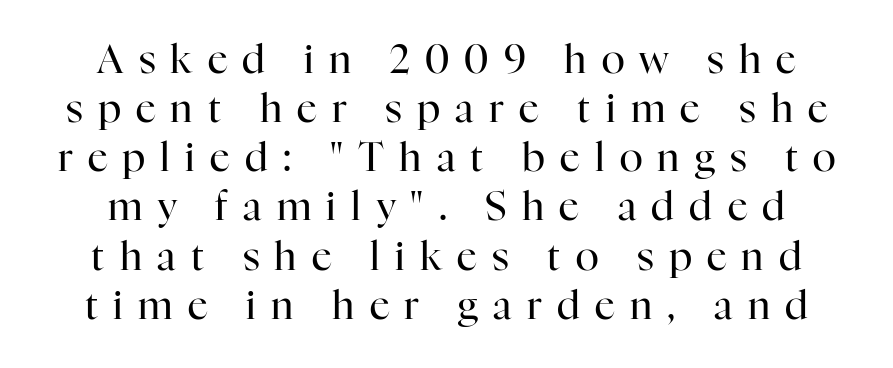
The image shows 39 px regular-weight serif type, upright; set normal line spacing (1.26x), unusually wide letter spacing (+0.39 em), not underlined; high stroke contrast and a medium x-height.
